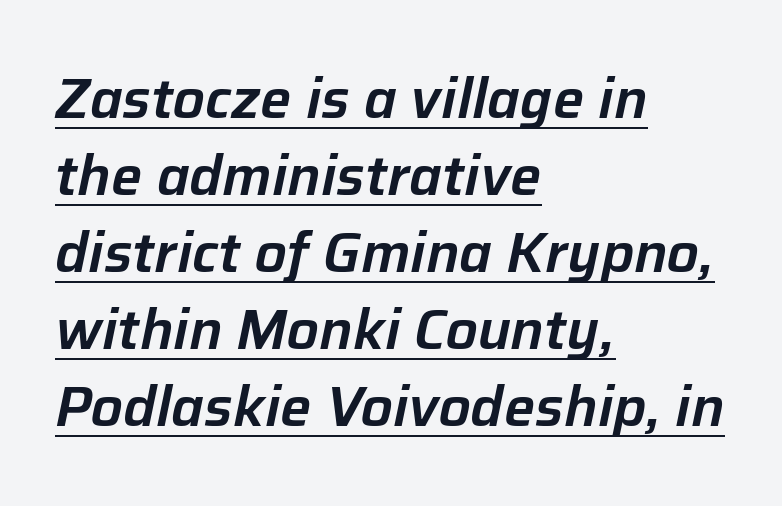
Line spacing here is normal. Honestly, the underline is the first thing you notice here. This sample is left-justified, so line endings fall wherever the words run out. Short note: letters normally spaced. Slanted lettering throughout.
